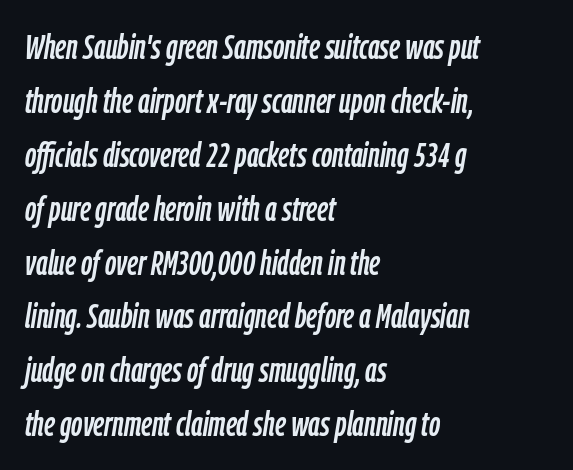
{"italic": "yes", "lean": "right", "slant_degrees": 9, "width": "condensed", "stroke_contrast": "low", "x_height": "medium", "monospaced": "no", "underline": "no", "align": "left", "line_spacing": "normal", "line_spacing_ratio": 1.54, "letter_spacing": "normal", "letter_spacing_em": 0.0, "glyph_px": 35}
